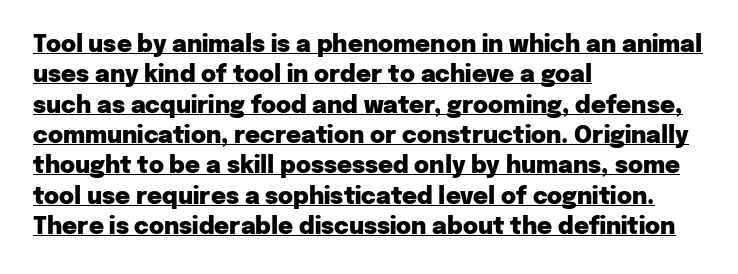
{"italic": "no", "bold": "yes", "underline": "yes", "align": "left", "line_spacing": "normal", "line_spacing_ratio": 1.32, "letter_spacing": "normal", "letter_spacing_em": 0.0, "glyph_px": 23}
